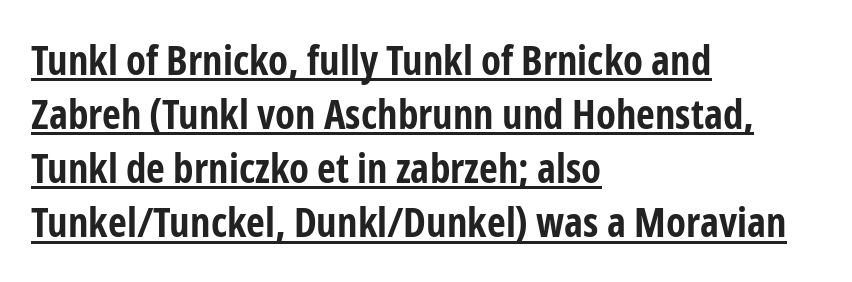
Glance below the letters and you will spot a drawn line. Italic? Not at all — the glyphs are vertical. Here the designer chose a conventional face with non-uniform glyph widths. Notice how the passage keeps a crisp vertical edge on the left only.
